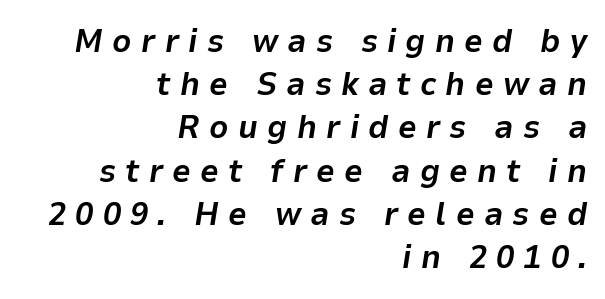
{"italic": "yes", "lean": "right", "slant_degrees": 9, "bold": "yes", "weight": "bold", "width": "normal", "stroke_contrast": "low", "x_height": "medium", "monospaced": "no", "underline": "no", "align": "right", "line_spacing": "normal", "line_spacing_ratio": 1.31, "letter_spacing": "wide", "letter_spacing_em": 0.28, "glyph_px": 33}
